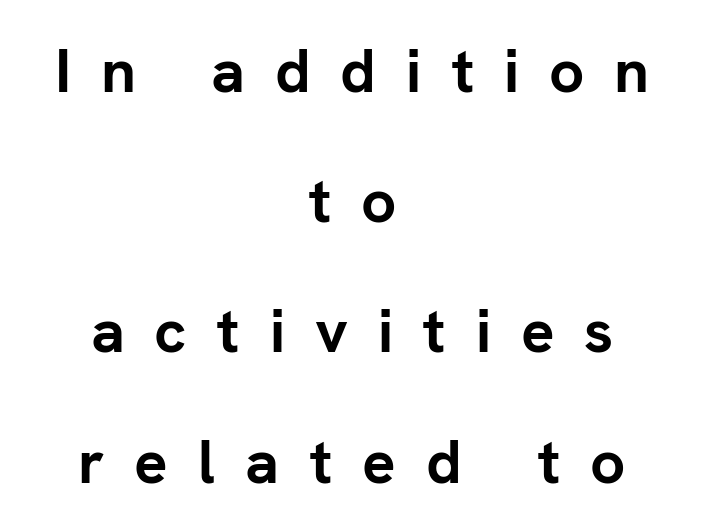
Q: Is the text bold? A: Yes.
Q: Is the text italic (slanted)? A: No, it is upright.
Q: Is the typeface a serif or a sans-serif typeface? A: Sans-serif.
Q: Is the text underlined? A: No.
Q: How is the paragraph aligned? A: Centered.
Q: Is the spacing between letters normal or unusually wide? A: Unusually wide.
Q: Is the spacing between lines tight, normal or loose? A: Loose.
Q: Width (condensed, normal, or wide)? A: Normal.
Q: Stroke contrast? A: Low.
Q: x-height? A: Medium.
Q: Monospaced? A: No.
